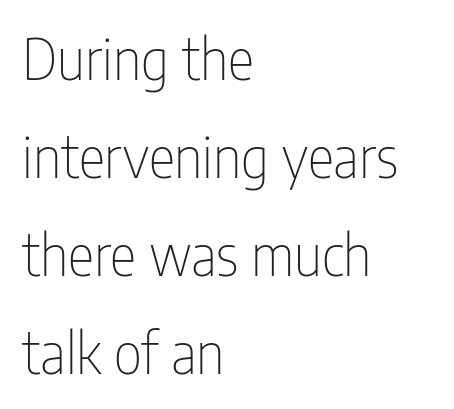
{"serif": "no", "italic": "no", "bold": "no", "weight": "thin", "width": "condensed", "stroke_contrast": "low", "x_height": "medium", "monospaced": "no", "underline": "no", "align": "left", "line_spacing_ratio": 1.75, "letter_spacing": "normal", "letter_spacing_em": 0.0, "glyph_px": 56}
